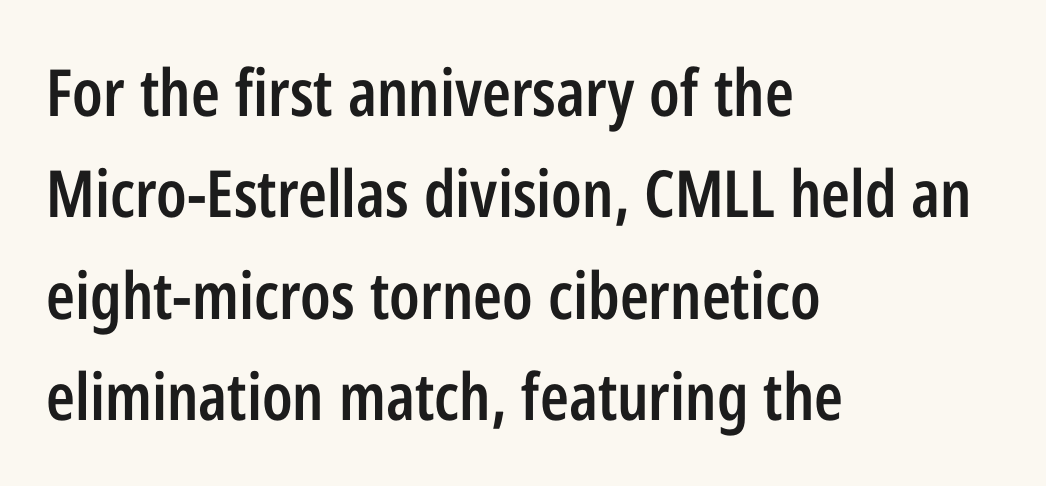
Q: Is the text bold? A: Semi-bold.
Q: Is the text italic (slanted)? A: No, it is upright.
Q: Is the typeface a serif or a sans-serif typeface? A: Sans-serif.
Q: Is the text underlined? A: No.
Q: How is the paragraph aligned? A: Left-aligned.
Q: Is the spacing between letters normal or unusually wide? A: Normal.
Q: Is the spacing between lines tight, normal or loose? A: Normal.
Q: Width (condensed, normal, or wide)? A: Condensed.
Q: Stroke contrast? A: Low.
Q: x-height? A: Medium.
Q: Monospaced? A: No.
